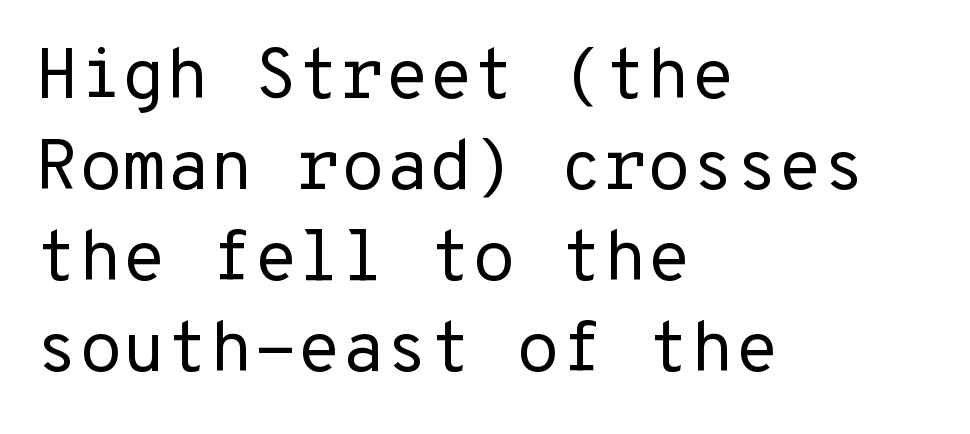
Q: Is the text bold? A: No.
Q: Is the text italic (slanted)? A: No, it is upright.
Q: Is the typeface a serif or a sans-serif typeface? A: Sans-serif.
Q: Is the text underlined? A: No.
Q: How is the paragraph aligned? A: Left-aligned.
Q: Is the spacing between letters normal or unusually wide? A: Normal.
Q: Is the spacing between lines tight, normal or loose? A: Normal.
Q: Width (condensed, normal, or wide)? A: Normal.
Q: Stroke contrast? A: Low.
Q: x-height? A: Medium.
Q: Monospaced? A: Yes.
